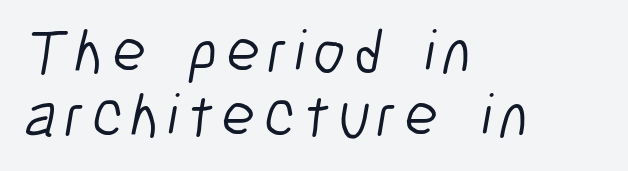
{"serif": "no", "bold": "no", "weight": "light", "width": "condensed", "stroke_contrast": "low", "x_height": "medium", "monospaced": "no", "underline": "no", "align": "left", "line_spacing": "tight", "line_spacing_ratio": 1.03, "glyph_px": 62}
